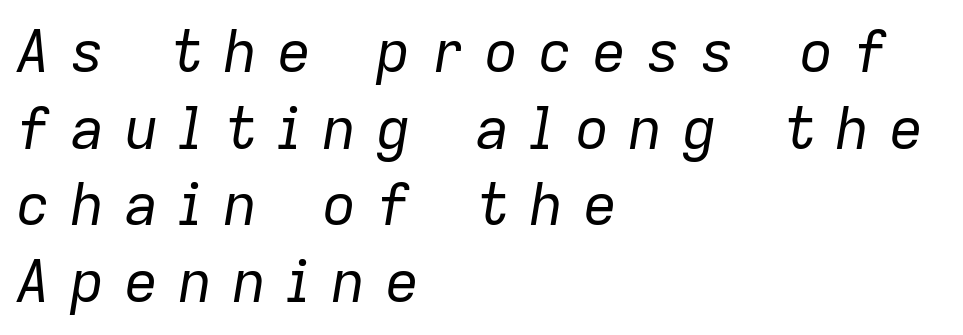
Q: Is the text bold? A: No.
Q: Is the text italic (slanted)? A: Yes, it leans right by about 9 degrees.
Q: Is the text underlined? A: No.
Q: How is the paragraph aligned? A: Left-aligned.
Q: Is the spacing between letters normal or unusually wide? A: Unusually wide.
Q: Is the spacing between lines tight, normal or loose? A: Normal.
Q: Width (condensed, normal, or wide)? A: Normal.
Q: Stroke contrast? A: Low.
Q: x-height? A: Medium.
Q: Monospaced? A: No.
